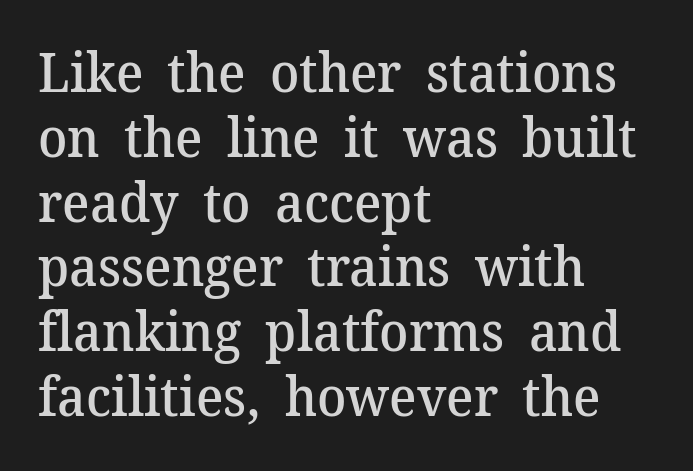
Q: Is the text bold? A: Semi-bold.
Q: Is the text italic (slanted)? A: No, it is upright.
Q: Is the typeface a serif or a sans-serif typeface? A: Serif.
Q: Is the text underlined? A: No.
Q: How is the paragraph aligned? A: Left-aligned.
Q: Is the spacing between letters normal or unusually wide? A: Normal.
Q: Width (condensed, normal, or wide)? A: Normal.
Q: Stroke contrast? A: Medium.
Q: x-height? A: Medium.
Q: Monospaced? A: No.
